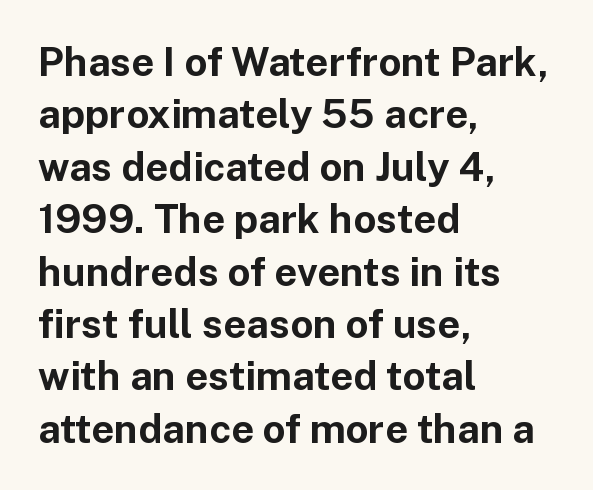
{"serif": "no", "italic": "no", "bold": "yes", "weight": "bold", "width": "normal", "stroke_contrast": "low", "x_height": "medium", "monospaced": "no", "underline": "no", "align": "left", "line_spacing": "normal", "line_spacing_ratio": 1.31, "letter_spacing": "normal", "letter_spacing_em": 0.0, "glyph_px": 40}
